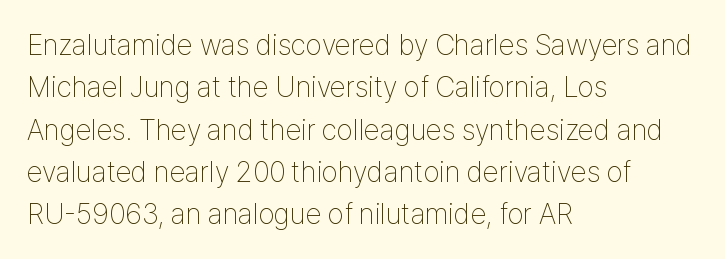
{"serif": "no", "italic": "no", "bold": "no", "weight": "thin", "width": "condensed", "stroke_contrast": "low", "x_height": "medium", "monospaced": "no", "underline": "no", "align": "left", "line_spacing": "normal", "line_spacing_ratio": 1.46, "letter_spacing": "normal", "letter_spacing_em": 0.0, "glyph_px": 29}
